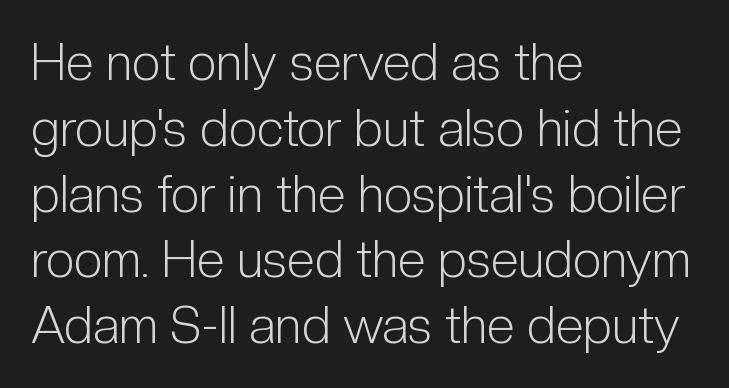
{"serif": "no", "italic": "no", "bold": "no", "weight": "light", "width": "condensed", "stroke_contrast": "low", "x_height": "medium", "monospaced": "no", "underline": "no", "align": "left", "line_spacing": "normal", "line_spacing_ratio": 1.29, "letter_spacing": "normal", "letter_spacing_em": 0.0, "glyph_px": 51}
